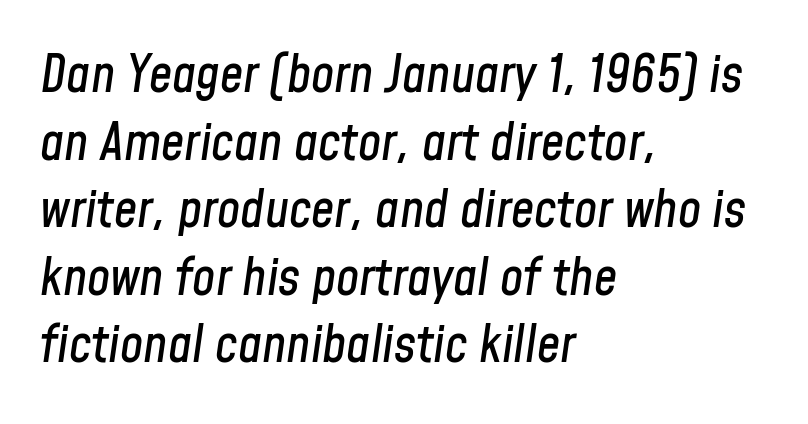
Q: Is the text italic (slanted)? A: Yes, it leans right by about 8 degrees.
Q: Is the text underlined? A: No.
Q: How is the paragraph aligned? A: Left-aligned.
Q: Is the spacing between letters normal or unusually wide? A: Normal.
Q: Is the spacing between lines tight, normal or loose? A: Normal.
Q: Width (condensed, normal, or wide)? A: Condensed.
Q: Stroke contrast? A: Low.
Q: x-height? A: Medium.
Q: Monospaced? A: No.
